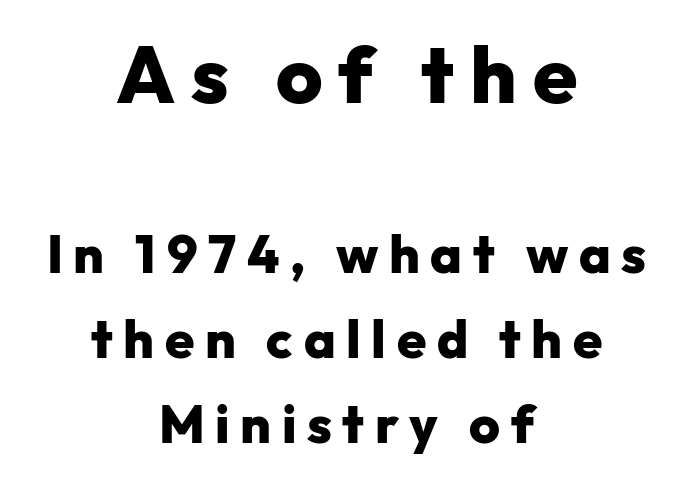
{"serif": "no", "italic": "no", "bold": "yes", "weight": "heavy", "width": "normal", "stroke_contrast": "low", "x_height": "medium", "monospaced": "no", "underline": "no", "align": "center", "line_spacing": "normal", "line_spacing_ratio": 1.61, "letter_spacing": "wide", "letter_spacing_em": 0.2, "larger_block": "first", "size_ratio": 1.51, "glyph_px": 80}
